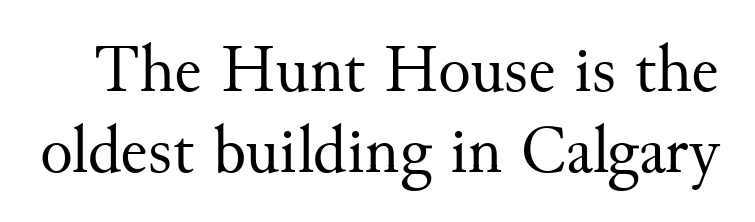
Q: Is the text bold? A: No.
Q: Is the text italic (slanted)? A: No, it is upright.
Q: Is the typeface a serif or a sans-serif typeface? A: Serif.
Q: Is the text underlined? A: No.
Q: Is the spacing between letters normal or unusually wide? A: Normal.
Q: Width (condensed, normal, or wide)? A: Normal.
Q: Stroke contrast? A: Medium.
Q: x-height? A: Small.
Q: Monospaced? A: No.
